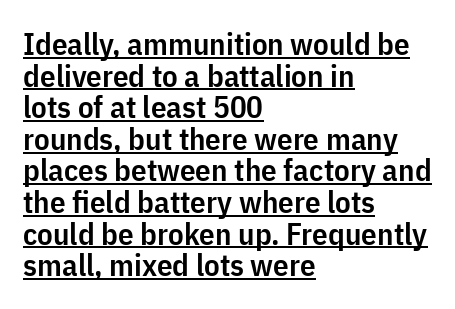
The image shows 31 px semibold, condensed sans-serif type, upright; set left-aligned, tight line spacing (1.02x), normal letter spacing, underlined; low stroke contrast and a medium x-height.
